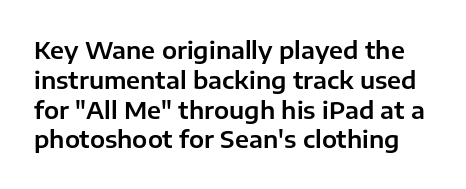
Every stem runs plumb, perpendicular to the baseline. Clear beneath every line of the passage. Observe the ordinary spacing: letters are neighbours, not strangers.
